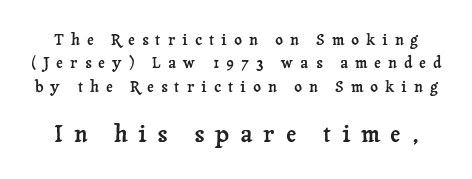
{"italic": "no", "underline": "no", "line_spacing": "normal", "line_spacing_ratio": 1.56, "letter_spacing": "wide", "letter_spacing_em": 0.47, "larger_block": "second", "size_ratio": 1.53, "glyph_px": 23}
